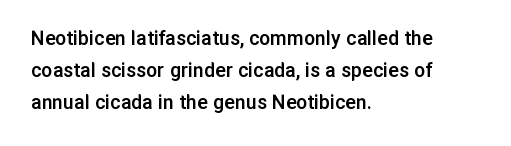
The image shows 22 px text type, upright; set left-aligned, normal line spacing (1.46x), normal letter spacing, not underlined.
